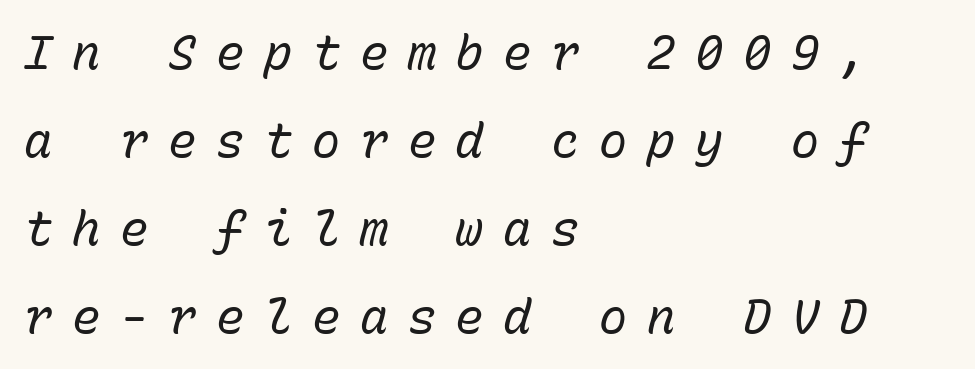
Q: Is the text bold? A: No.
Q: Is the text italic (slanted)? A: Yes, it leans right by about 15 degrees.
Q: Is the text underlined? A: No.
Q: How is the paragraph aligned? A: Left-aligned.
Q: Is the spacing between letters normal or unusually wide? A: Unusually wide.
Q: Width (condensed, normal, or wide)? A: Normal.
Q: Stroke contrast? A: Low.
Q: x-height? A: Medium.
Q: Monospaced? A: Yes.
